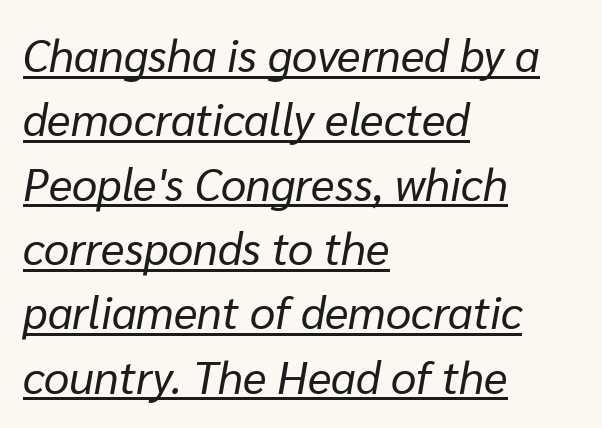
{"italic": "yes", "lean": "right", "slant_degrees": 10, "bold": "no", "weight": "regular", "width": "normal", "stroke_contrast": "low", "x_height": "medium", "monospaced": "no", "underline": "yes", "align": "left", "line_spacing": "normal", "line_spacing_ratio": 1.43, "letter_spacing": "normal", "letter_spacing_em": 0.0, "glyph_px": 45}
